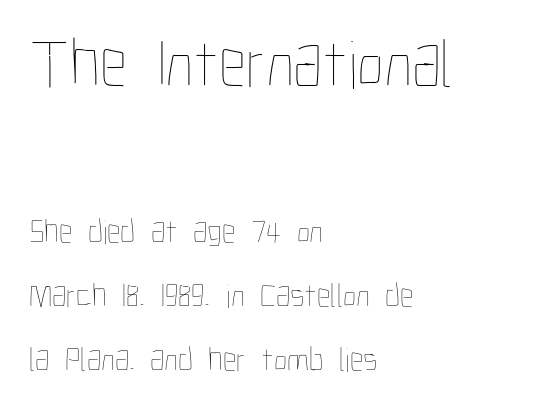
The passage shown is typed in a proportional face where columns would drift. Just letters on the line, the space beneath them empty. The font sits on the lighter half of the weight spectrum, regular included. If you squint, the top block still reads clearly — it's the larger of the two. Each word holds together tightly as a unit, with standard inter-letter gaps.
